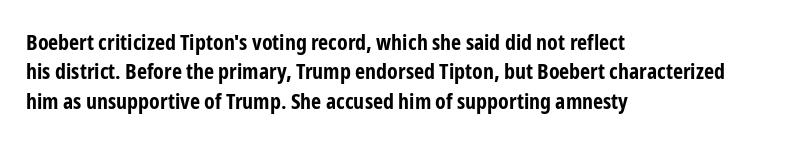
The image shows 22 px bold type, upright; set left-aligned, normal line spacing (1.34x), normal letter spacing, not underlined.
